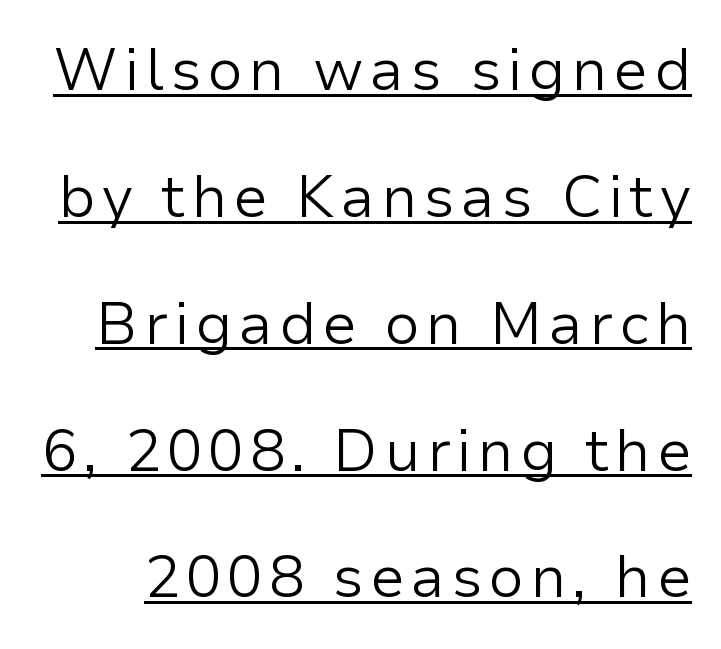
Q: Is the text bold? A: No.
Q: Is the text italic (slanted)? A: No, it is upright.
Q: Is the typeface a serif or a sans-serif typeface? A: Sans-serif.
Q: Is the text underlined? A: Yes.
Q: Is the spacing between lines tight, normal or loose? A: Loose.
Q: Width (condensed, normal, or wide)? A: Normal.
Q: Stroke contrast? A: Low.
Q: x-height? A: Medium.
Q: Monospaced? A: No.
